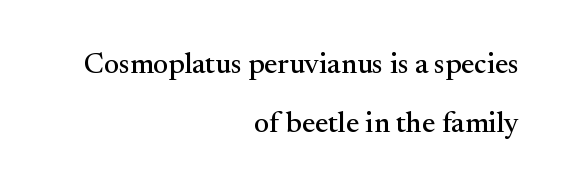
Q: Is the text italic (slanted)? A: No, it is upright.
Q: Is the typeface a serif or a sans-serif typeface? A: Serif.
Q: Is the text underlined? A: No.
Q: How is the paragraph aligned? A: Right-aligned.
Q: Is the spacing between letters normal or unusually wide? A: Normal.
Q: Is the spacing between lines tight, normal or loose? A: Loose.
Q: Width (condensed, normal, or wide)? A: Normal.
Q: Stroke contrast? A: Medium.
Q: x-height? A: Small.
Q: Monospaced? A: No.
